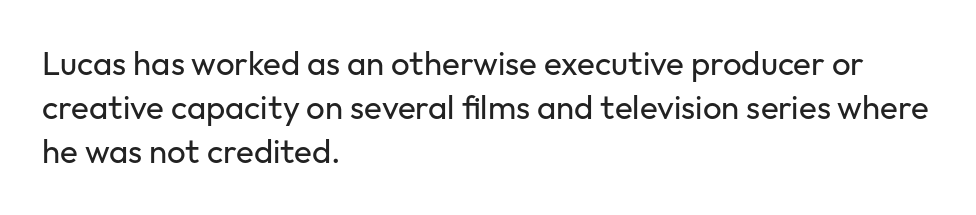
The image shows 33 px regular-weight sans-serif type, upright; set left-aligned, normal line spacing (1.34x), normal letter spacing, not underlined; low stroke contrast and a medium x-height.
